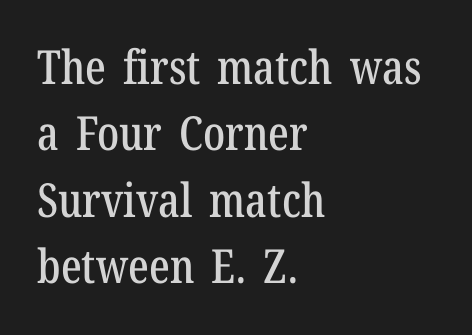
Nope, not italic — everything's standing straight. This sample keeps an unexceptional amount of space between lines. To sum up the face: it has serifs. Is this a fixed-width face? No — the glyphs have proportional, varying widths. The letterforms sit shoulder to shoulder at normal distance.
